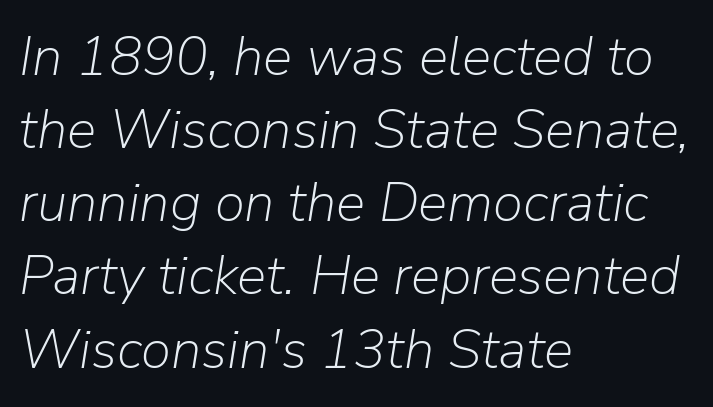
Q: Is the text bold? A: No.
Q: Is the text italic (slanted)? A: Yes, it leans right by about 9 degrees.
Q: Is the text underlined? A: No.
Q: How is the paragraph aligned? A: Left-aligned.
Q: Is the spacing between letters normal or unusually wide? A: Normal.
Q: Is the spacing between lines tight, normal or loose? A: Normal.
Q: Width (condensed, normal, or wide)? A: Normal.
Q: Stroke contrast? A: Low.
Q: x-height? A: Medium.
Q: Monospaced? A: No.
